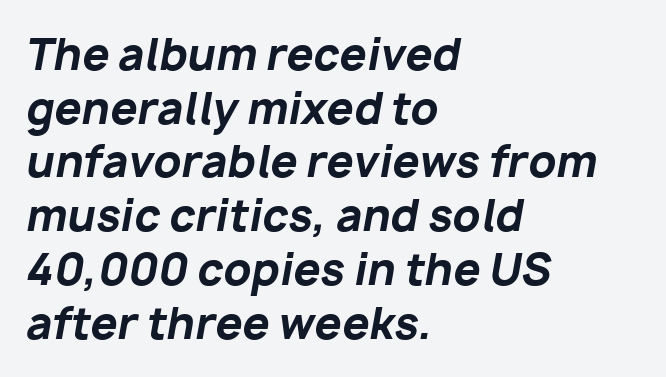
The image shows 43 px bold type, italic (leaning right); set left-aligned, normal line spacing (1.25x), normal letter spacing, not underlined; low stroke contrast and a medium x-height.
